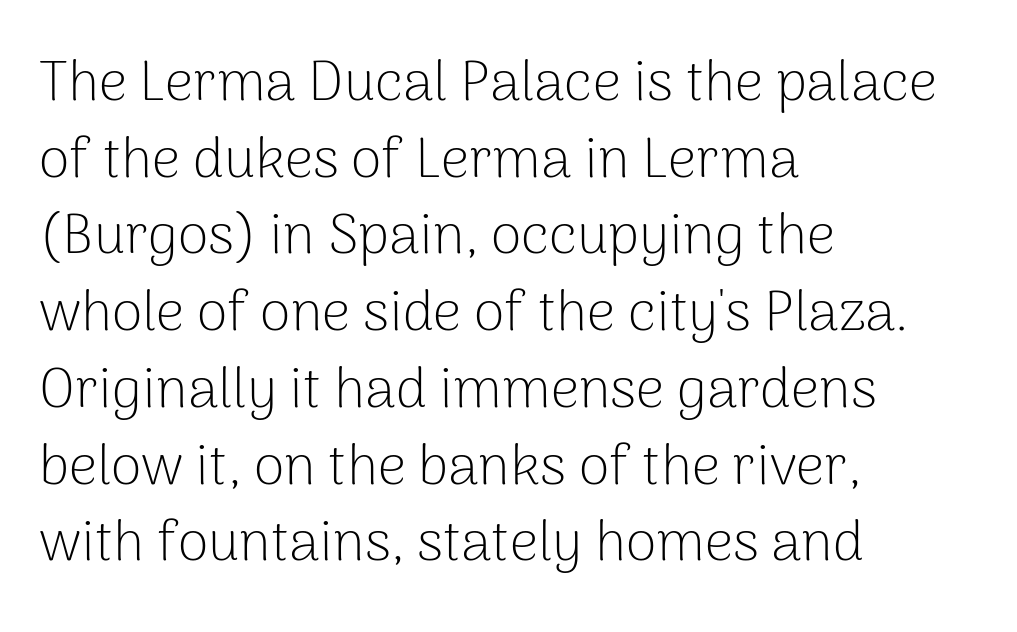
Q: Is the text bold? A: No.
Q: Is the text italic (slanted)? A: No, it is upright.
Q: Is the typeface a serif or a sans-serif typeface? A: Sans-serif.
Q: Is the text underlined? A: No.
Q: How is the paragraph aligned? A: Left-aligned.
Q: Is the spacing between letters normal or unusually wide? A: Normal.
Q: Is the spacing between lines tight, normal or loose? A: Normal.
Q: Width (condensed, normal, or wide)? A: Normal.
Q: Stroke contrast? A: Low.
Q: x-height? A: Medium.
Q: Monospaced? A: No.
